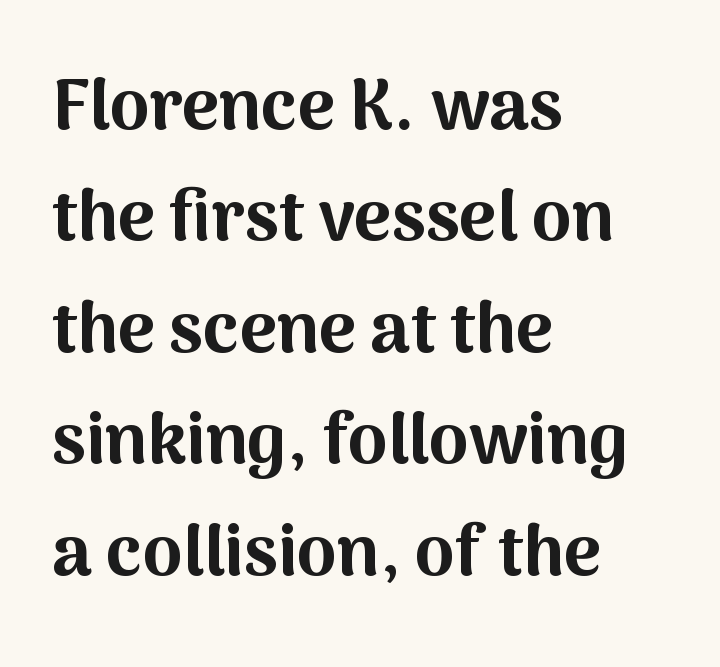
The image shows 71 px bold sans-serif type, upright; set left-aligned, normal line spacing (1.57x), normal letter spacing, not underlined; medium stroke contrast and a medium x-height.
